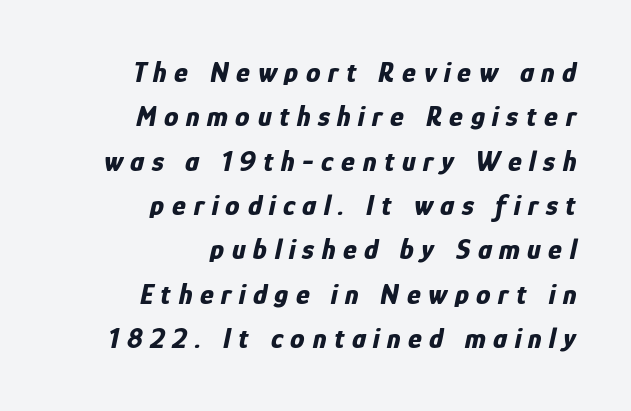
Honestly, the letter spacing is so wide it's the main thing you notice. The line-height multiplier appears to be the usual default. A clean baseline with only descenders dipping below it. On the weight axis this lands at bold, roughly 700. Do the characters align in a grid? No, the font is proportional.
